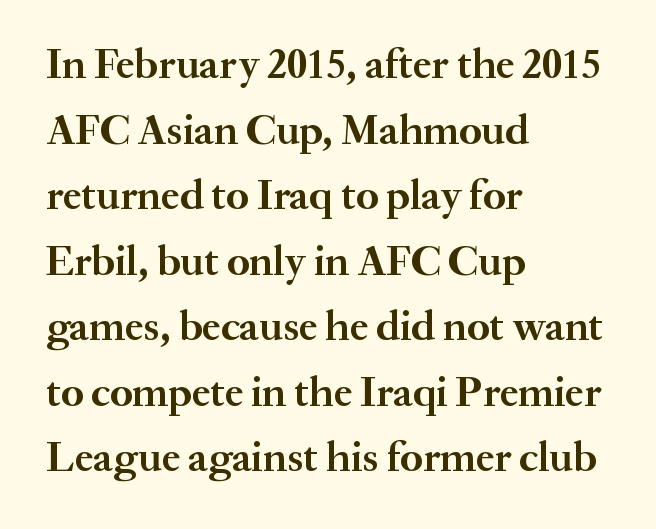
Q: Is the text bold? A: Yes.
Q: Is the text italic (slanted)? A: No, it is upright.
Q: Is the typeface a serif or a sans-serif typeface? A: Serif.
Q: Is the text underlined? A: No.
Q: How is the paragraph aligned? A: Left-aligned.
Q: Is the spacing between letters normal or unusually wide? A: Normal.
Q: Is the spacing between lines tight, normal or loose? A: Normal.
Q: Width (condensed, normal, or wide)? A: Normal.
Q: Stroke contrast? A: Medium.
Q: x-height? A: Small.
Q: Monospaced? A: No.
